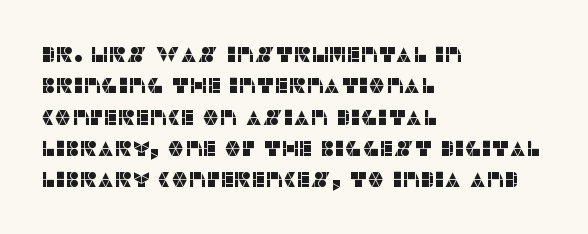
{"italic": "no", "underline": "no", "align": "left", "line_spacing": "normal", "line_spacing_ratio": 1.49, "letter_spacing": "normal", "letter_spacing_em": 0.0, "glyph_px": 21}
